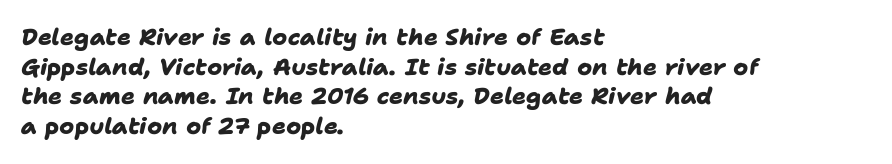
The image shows 23 px bold type; set left-aligned, normal line spacing (1.29x), normal letter spacing, not underlined.
